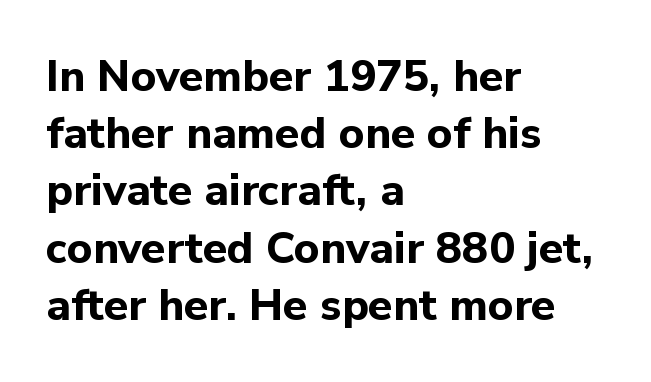
A typesetter would label this face a sans. If you drew a line through each stem, it would be perfectly vertical. Note the varied advance widths — an 'i' is clearly narrower than an 'm'. Type without underlining.
